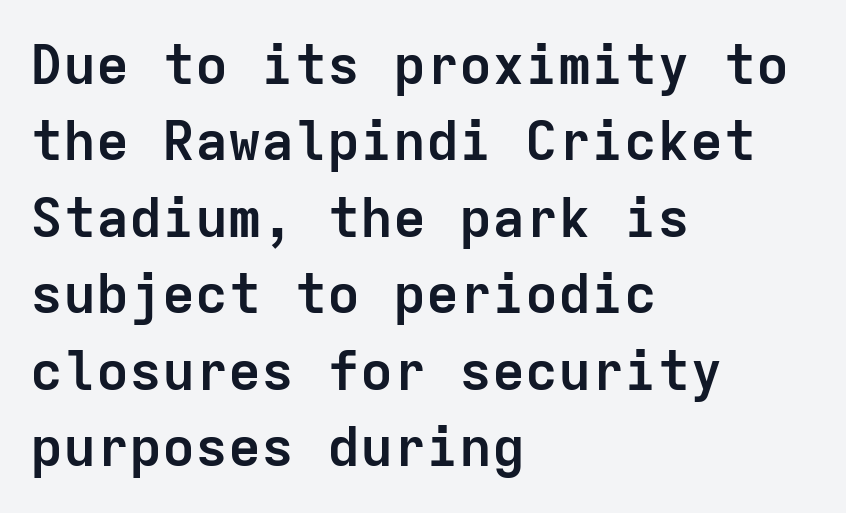
{"serif": "no", "italic": "no", "bold": "yes", "weight": "semibold", "width": "normal", "stroke_contrast": "low", "x_height": "medium", "monospaced": "yes", "underline": "no", "align": "left", "line_spacing": "normal", "line_spacing_ratio": 1.39, "letter_spacing": "normal", "letter_spacing_em": 0.0, "glyph_px": 55}
